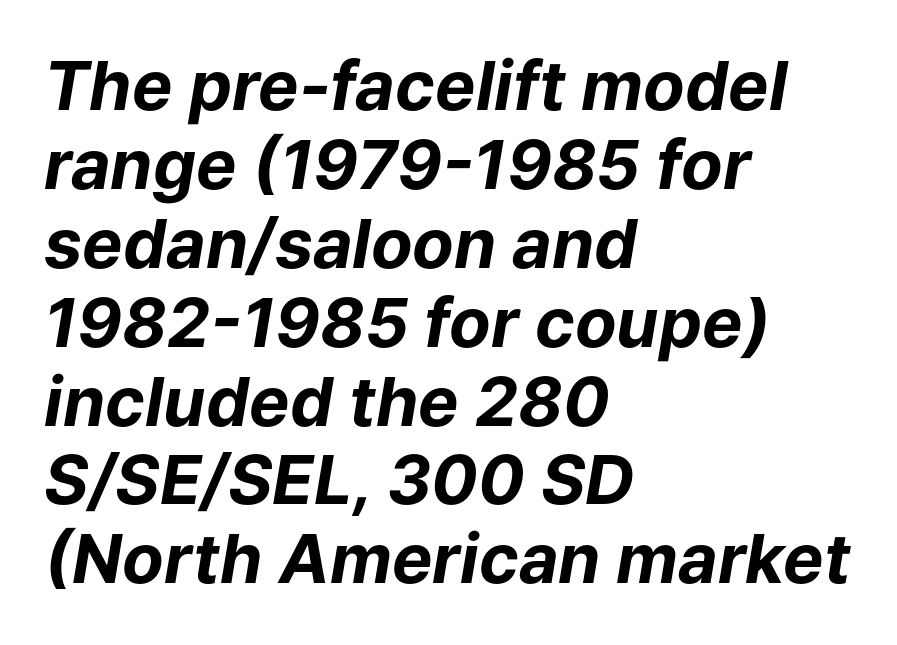
Bare-footed words on every line. Each word holds together tightly as a unit, with standard inter-letter gaps. Designer's note — italics engaged. These lines carry a lot of weight — the face is fully bold. Teacher's note: observe the even left margin — that is flush-left alignment.
